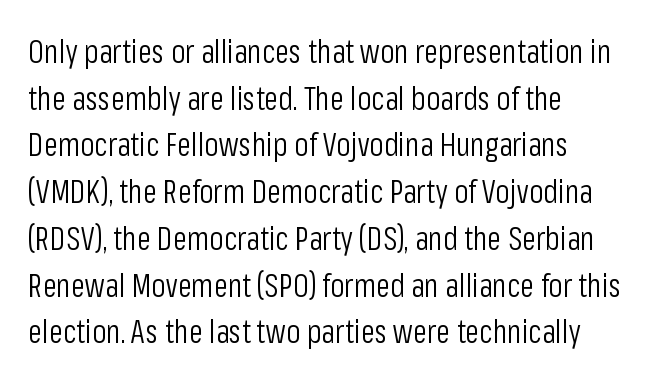
The image shows 32 px light, condensed sans-serif type, upright; set left-aligned, normal line spacing (1.46x), normal letter spacing, not underlined; low stroke contrast and a medium x-height.
